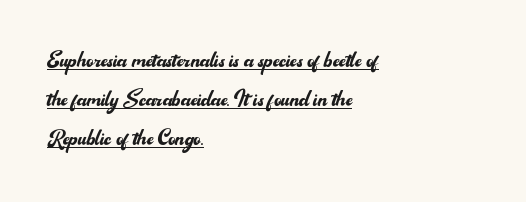
Q: Is the text bold? A: No.
Q: Is the text italic (slanted)? A: Yes.
Q: Is the typeface a serif or a sans-serif typeface? A: Sans-serif.
Q: Is the text underlined? A: Yes.
Q: How is the paragraph aligned? A: Left-aligned.
Q: Is the spacing between letters normal or unusually wide? A: Normal.
Q: Is the spacing between lines tight, normal or loose? A: Normal.
Q: Width (condensed, normal, or wide)? A: Normal.
Q: Stroke contrast? A: Medium.
Q: x-height? A: Small.
Q: Monospaced? A: No.
